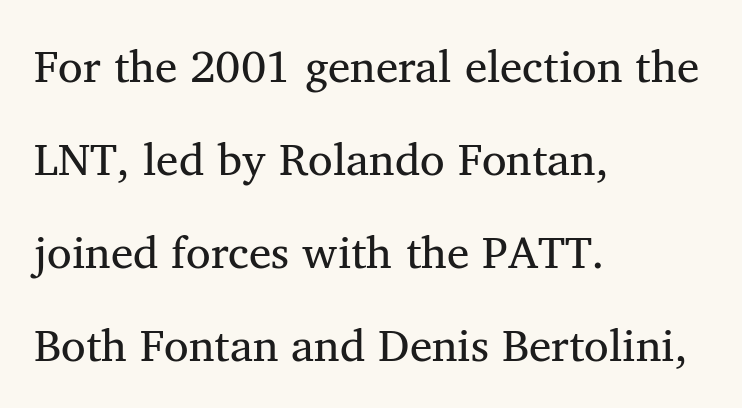
The image shows 45 px serif type, upright; set left-aligned, loose line spacing (2.07x), normal letter spacing, not underlined; medium stroke contrast and a medium x-height.
